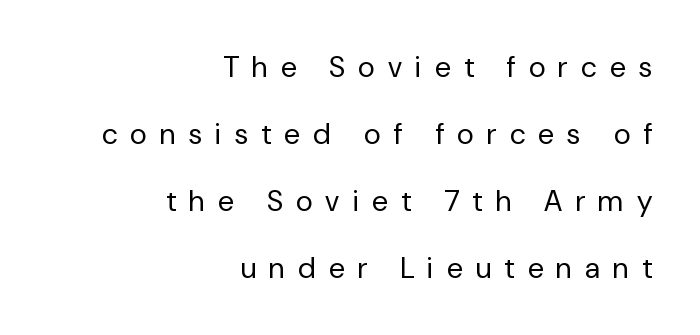
Q: Is the text bold? A: No.
Q: Is the text italic (slanted)? A: No, it is upright.
Q: Is the typeface a serif or a sans-serif typeface? A: Sans-serif.
Q: Is the text underlined? A: No.
Q: How is the paragraph aligned? A: Right-aligned.
Q: Is the spacing between letters normal or unusually wide? A: Unusually wide.
Q: Is the spacing between lines tight, normal or loose? A: Loose.
Q: Width (condensed, normal, or wide)? A: Normal.
Q: Stroke contrast? A: Low.
Q: x-height? A: Medium.
Q: Monospaced? A: No.
